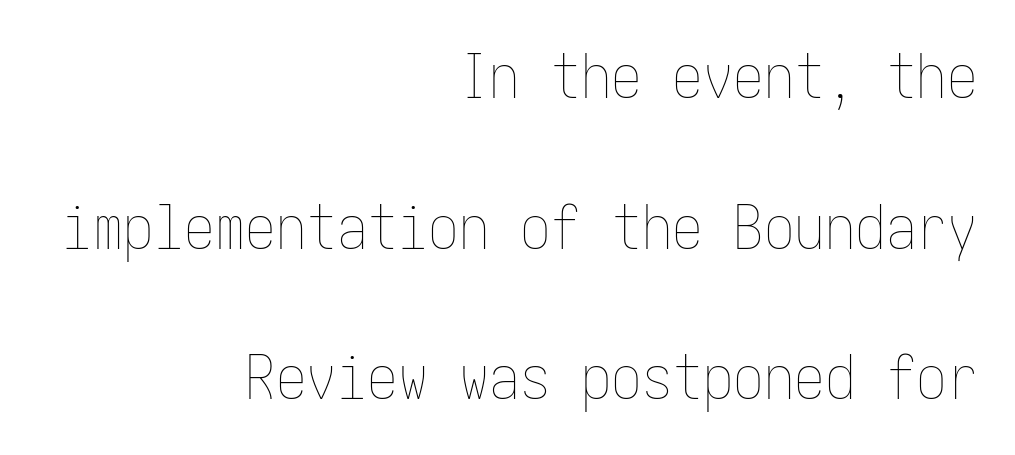
If you drew a line through each stem, it would be perfectly vertical. The cut favours lightness, reaching ordinary text weight at its darkest. The passage is arranged like a letterhead date or caption credit — flush right. Has an underline been added? It has not. Nothing unusual about the tracking: characters are spaced as the font intends.
